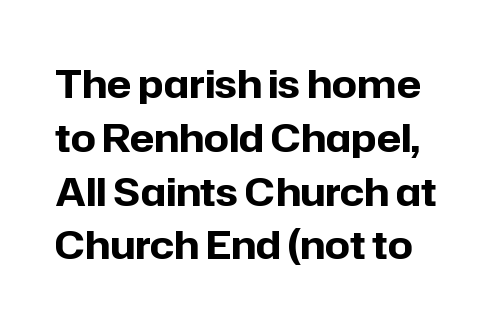
{"serif": "no", "italic": "no", "bold": "yes", "weight": "bold", "width": "normal", "stroke_contrast": "low", "x_height": "medium", "monospaced": "no", "underline": "no", "line_spacing": "normal", "line_spacing_ratio": 1.38, "letter_spacing": "normal", "letter_spacing_em": 0.0, "glyph_px": 39}
